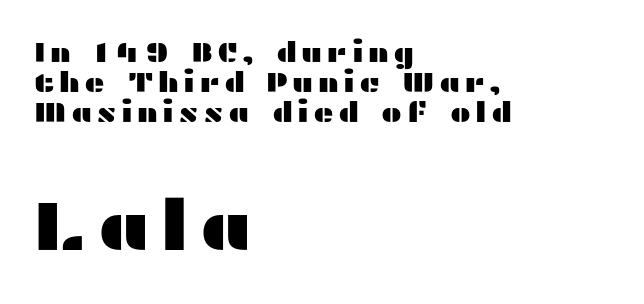
Q: Is the text italic (slanted)? A: No, it is upright.
Q: Is the typeface a serif or a sans-serif typeface? A: Sans-serif.
Q: Is the text underlined? A: No.
Q: How is the paragraph aligned? A: Left-aligned.
Q: Is the spacing between lines tight, normal or loose? A: Tight.
Q: Which block of text is set in a larger size, the first (top) or the second (bottom)? A: The second (bottom) one.
Q: Width (condensed, normal, or wide)? A: Wide.
Q: Stroke contrast? A: Medium.
Q: x-height? A: Medium.
Q: Monospaced? A: No.
